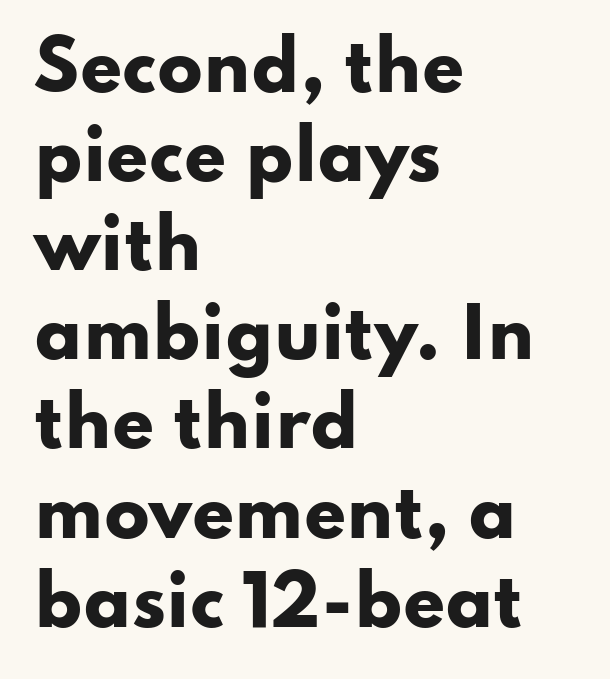
Regarding leading, the lines here are spaced in the standard way. Inter-character spacing is left at the font's built-in metrics. The gap between lines stays unmarked. Nope, not italic — everything's standing straight.
